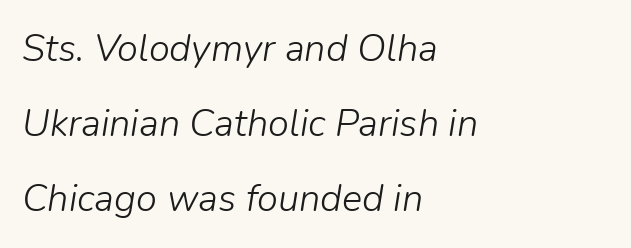
The image shows 38 px light type, italic (leaning right); set left-aligned, loose line spacing (1.98x), normal letter spacing, not underlined; low stroke contrast and a medium x-height.
